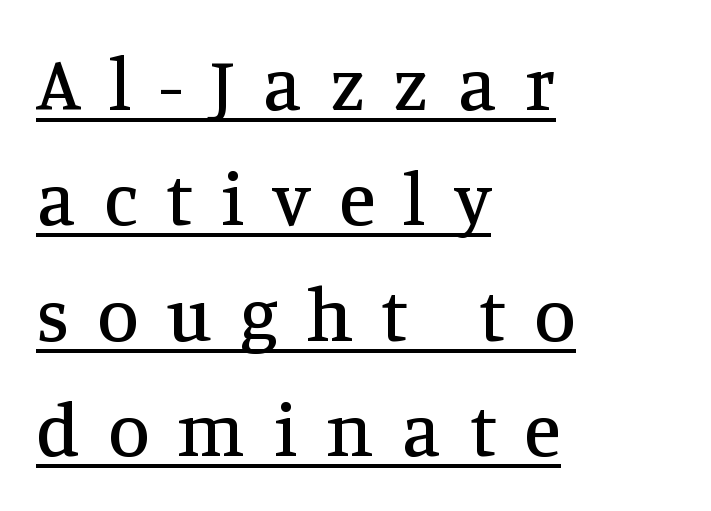
The text was rendered using a seriffed face with decorative stroke endings. These lines are rendered in a variable-pitch font. Line starts are locked; line ends wander. The designer left line spacing at the default. Each line of the rendering has a horizontal stroke beneath the glyphs.
